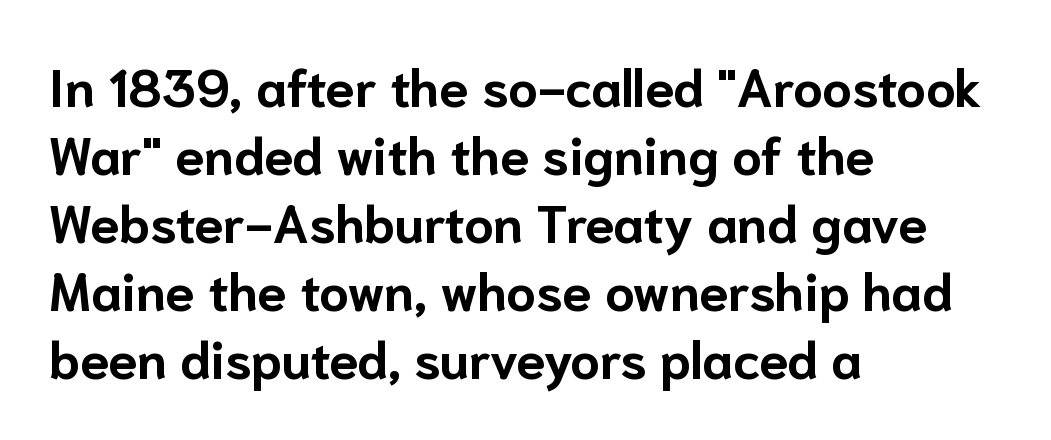
The image shows 52 px bold sans-serif type, upright; set left-aligned, normal line spacing (1.31x), normal letter spacing, not underlined; low stroke contrast and a medium x-height.
